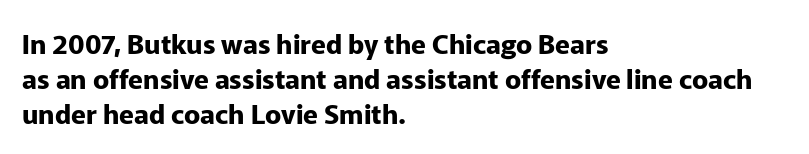
The image shows 27 px bold type, upright; set left-aligned, normal line spacing (1.29x), normal letter spacing, not underlined.
